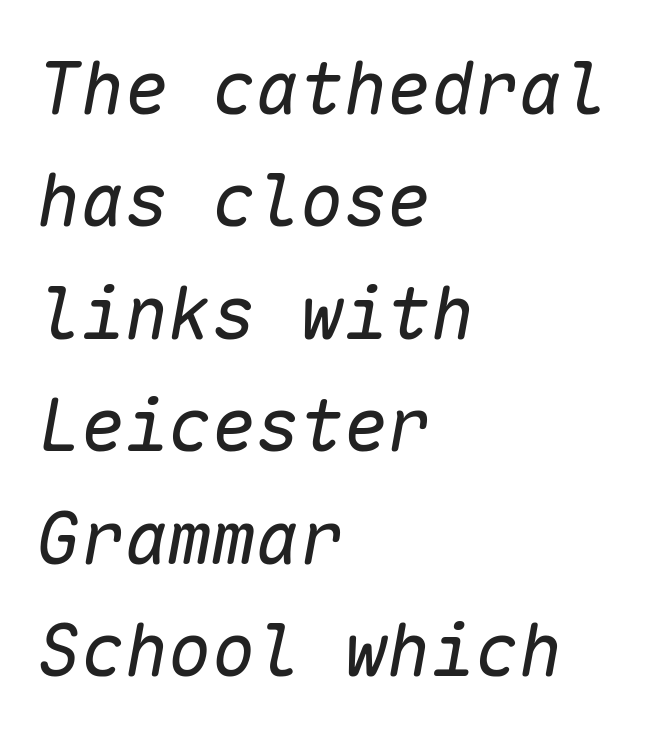
The image shows 73 px regular-weight type, italic (leaning right), monospaced; set left-aligned, normal line spacing (1.54x), normal letter spacing, not underlined; low stroke contrast and a medium x-height.
